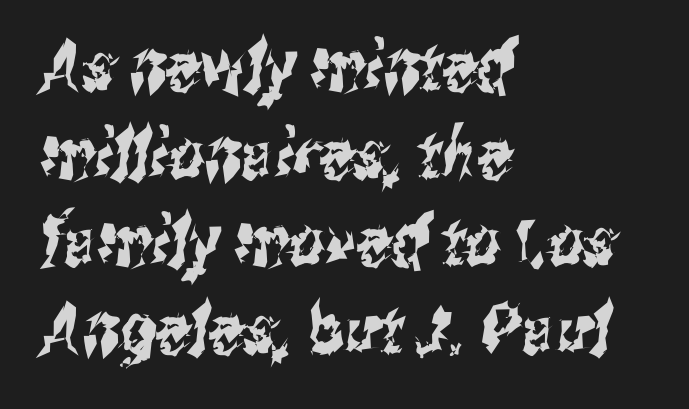
Are there feet on the stems? There aren't — it's a sans. Think of a printed novel: that variable character pitch is what you see here. The strip under each line holds only bare page. Students, note that the glyphs here touch the page at normal intervals. In CSS terms this would be text-align: left.
